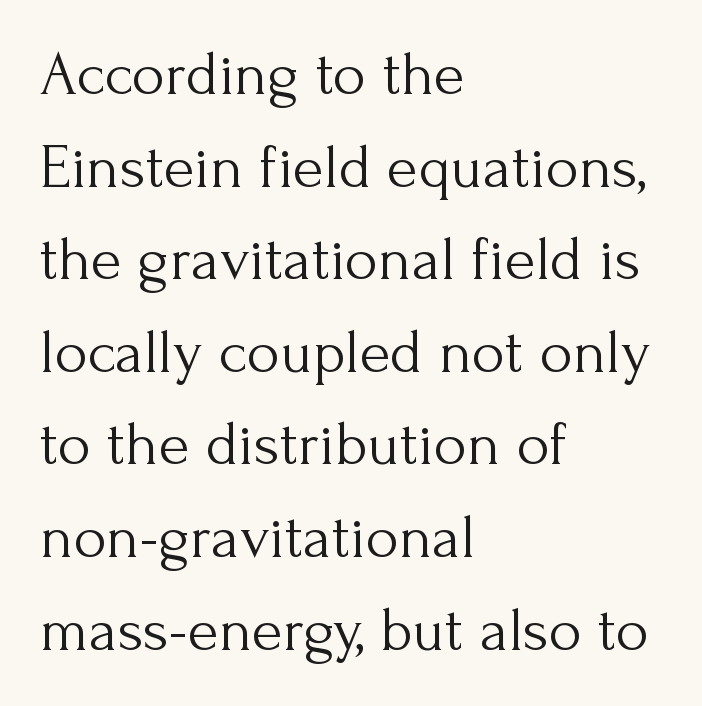
The image shows 63 px light serif type, upright; set left-aligned, normal line spacing (1.47x), normal letter spacing, not underlined; medium stroke contrast and a small x-height.
